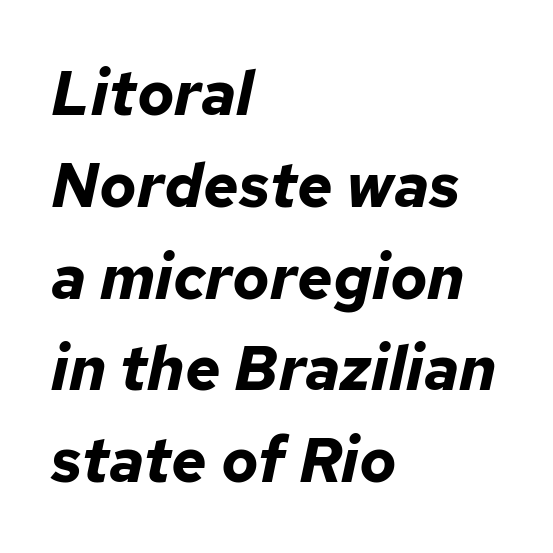
The image shows 62 px bold type, italic (leaning right); set left-aligned, normal line spacing (1.48x), normal letter spacing, not underlined; low stroke contrast and a medium x-height.
